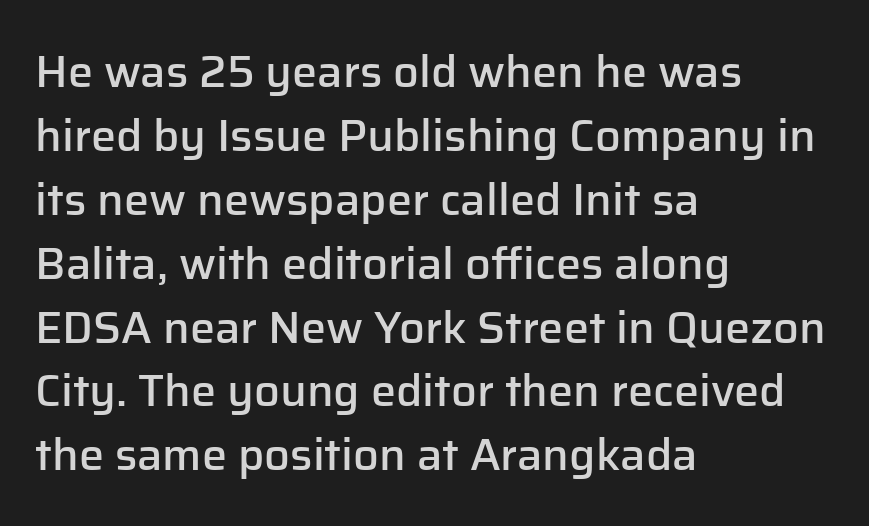
One glance says typical: line gaps are just what's usual. Between one letter and the next there's only the usual sliver of space. The passage shown is typeset with a sans-serif family. Characters remain perfectly vertical along every line.
